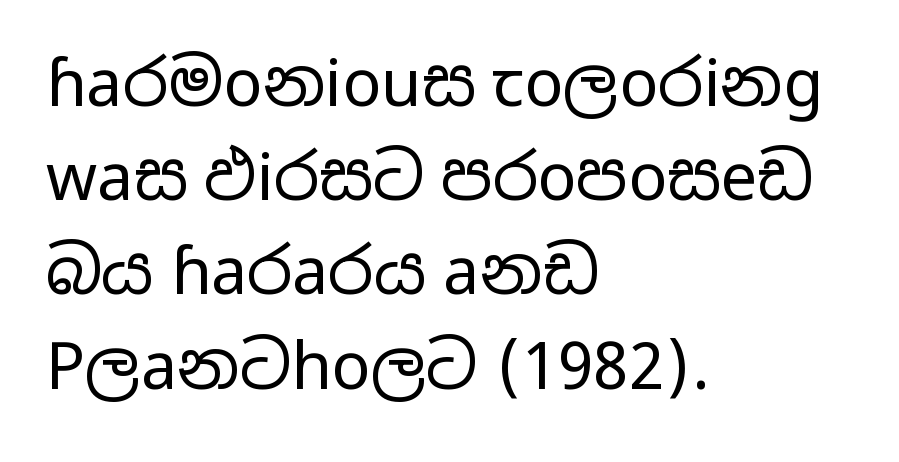
{"serif": "no", "italic": "no", "bold": "no", "weight": "regular", "width": "wide", "stroke_contrast": "low", "x_height": "medium", "monospaced": "no", "underline": "no", "align": "left", "line_spacing": "normal", "line_spacing_ratio": 1.45, "letter_spacing": "normal", "letter_spacing_em": 0.0, "glyph_px": 65}
